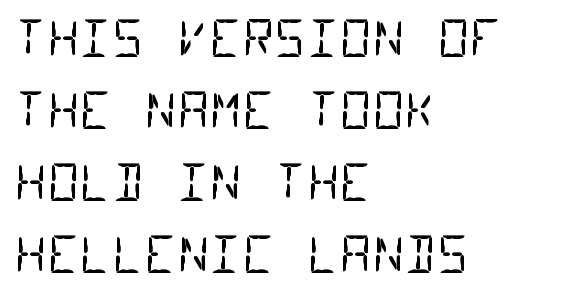
This is sans-serif lettering, the kind often seen on screens and signage. Nobody touched the tracking dial on this one. Bare-footed words on every line. The leading is moderate, giving the passage an even texture. The lines are quadded left. The passage shown is not bold in any degree.
